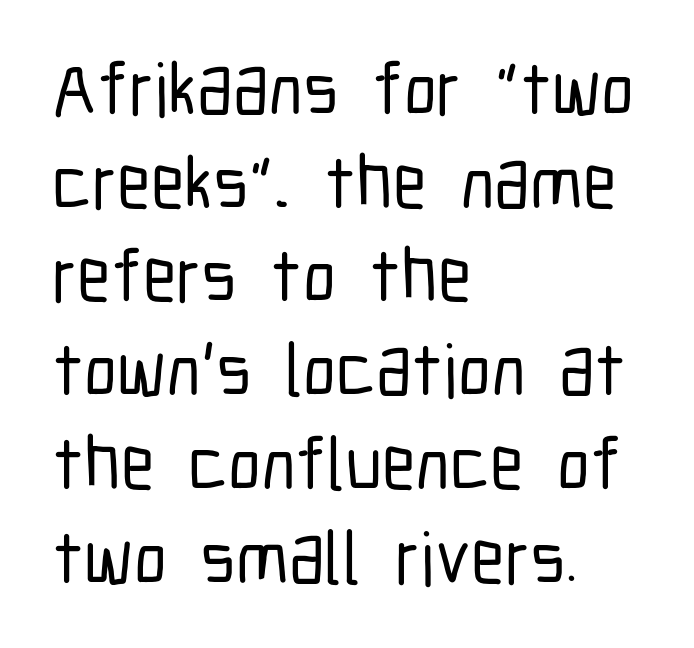
Q: Is the text italic (slanted)? A: No, it is upright.
Q: Is the typeface a serif or a sans-serif typeface? A: Sans-serif.
Q: Is the text underlined? A: No.
Q: How is the paragraph aligned? A: Left-aligned.
Q: Is the spacing between letters normal or unusually wide? A: Normal.
Q: Is the spacing between lines tight, normal or loose? A: Normal.
Q: Width (condensed, normal, or wide)? A: Condensed.
Q: Stroke contrast? A: Low.
Q: x-height? A: Medium.
Q: Monospaced? A: No.
